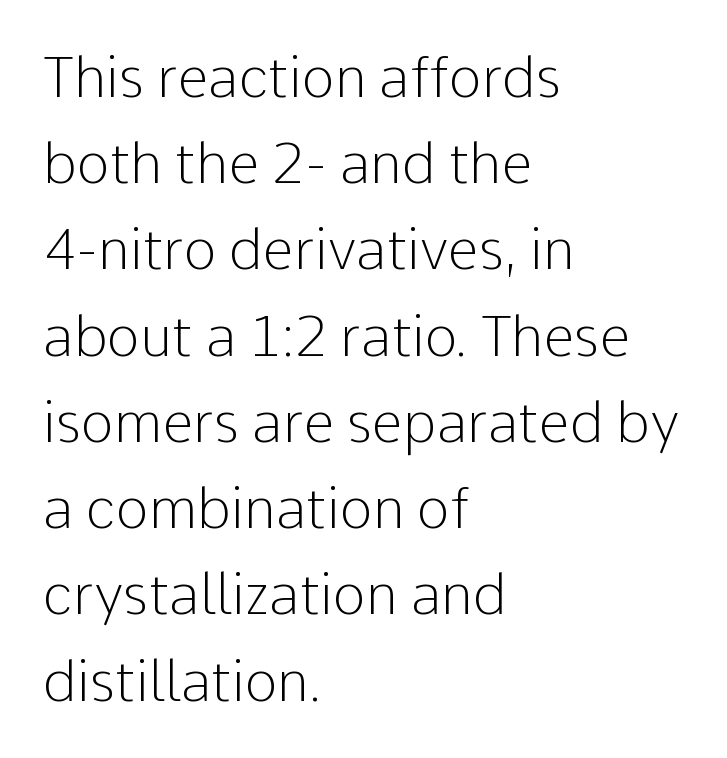
{"serif": "no", "italic": "no", "bold": "no", "weight": "light", "width": "normal", "stroke_contrast": "low", "x_height": "medium", "monospaced": "no", "underline": "no", "align": "left", "line_spacing": "normal", "line_spacing_ratio": 1.54, "letter_spacing": "normal", "letter_spacing_em": 0.0, "glyph_px": 56}
